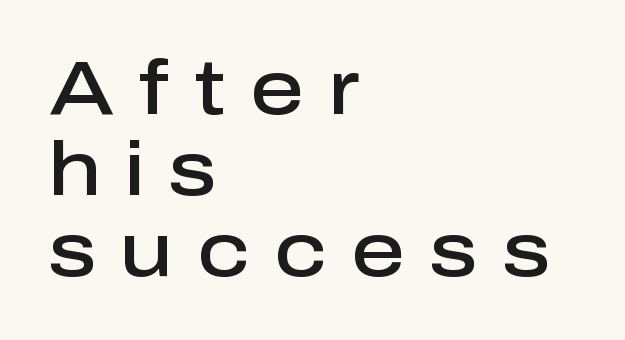
Descender tails drop into unmarked territory. Tightly led — the rows are bunched. Every row of glyphs begins at an identical x-position on the left. Unlike a traditional serif, this face leaves its strokes unadorned. Strokes here are thickened, but only to semibold level.
